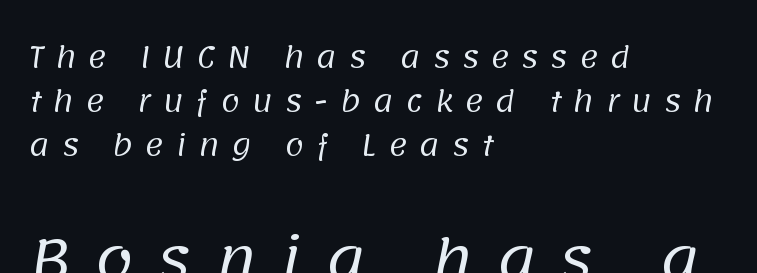
{"serif": "no", "bold": "no", "weight": "regular", "width": "normal", "stroke_contrast": "low", "x_height": "large", "monospaced": "no", "underline": "no", "align": "left", "line_spacing": "normal", "line_spacing_ratio": 1.57, "letter_spacing": "wide", "letter_spacing_em": 0.43, "larger_block": "second", "size_ratio": 1.96, "glyph_px": 55}
